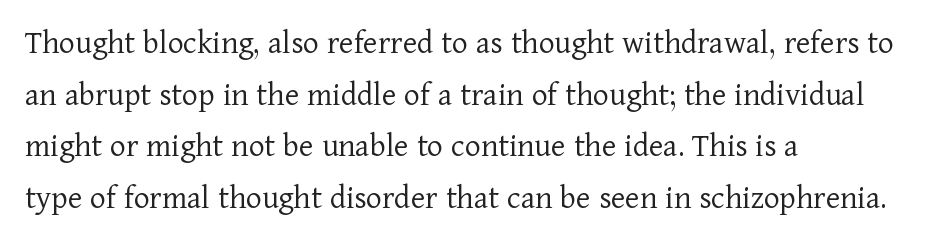
Q: Is the text bold? A: No.
Q: Is the text italic (slanted)? A: No, it is upright.
Q: Is the typeface a serif or a sans-serif typeface? A: Serif.
Q: Is the text underlined? A: No.
Q: How is the paragraph aligned? A: Left-aligned.
Q: Is the spacing between letters normal or unusually wide? A: Normal.
Q: Is the spacing between lines tight, normal or loose? A: Normal.
Q: Width (condensed, normal, or wide)? A: Normal.
Q: Stroke contrast? A: Low.
Q: x-height? A: Medium.
Q: Monospaced? A: No.
